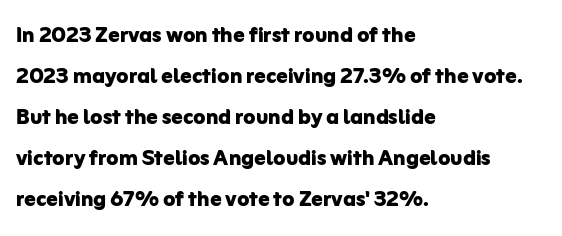
{"serif": "no", "italic": "no", "bold": "yes", "weight": "bold", "width": "normal", "stroke_contrast": "low", "x_height": "medium", "monospaced": "no", "underline": "no", "align": "left", "line_spacing": "normal", "line_spacing_ratio": 1.46, "letter_spacing": "normal", "letter_spacing_em": 0.0, "glyph_px": 28}
